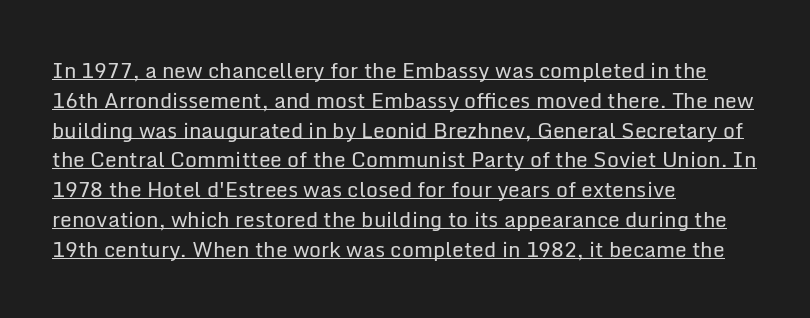
Q: Is the text bold? A: No.
Q: Is the text italic (slanted)? A: No, it is upright.
Q: Is the text underlined? A: Yes.
Q: How is the paragraph aligned? A: Left-aligned.
Q: Is the spacing between letters normal or unusually wide? A: Normal.
Q: Is the spacing between lines tight, normal or loose? A: Normal.
